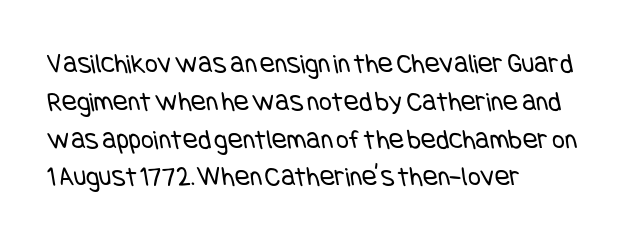
{"serif": "no", "bold": "no", "weight": "regular", "width": "condensed", "stroke_contrast": "low", "x_height": "large", "underline": "no", "align": "left", "line_spacing": "normal", "line_spacing_ratio": 1.35, "letter_spacing": "normal", "letter_spacing_em": 0.0, "glyph_px": 28}
